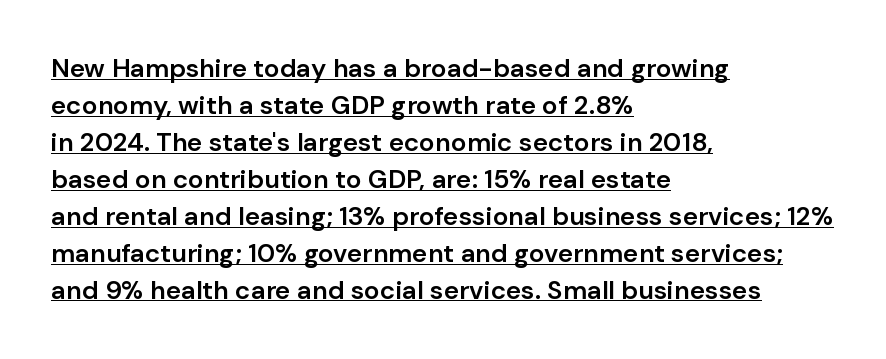
{"italic": "no", "bold": "semi", "underline": "yes", "align": "left", "line_spacing": "normal", "line_spacing_ratio": 1.42, "letter_spacing": "normal", "letter_spacing_em": 0.0, "glyph_px": 26}
